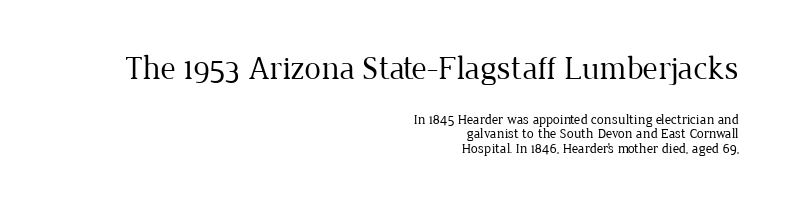
Q: Is the text bold? A: No.
Q: Is the text italic (slanted)? A: No, it is upright.
Q: Is the typeface a serif or a sans-serif typeface? A: Serif.
Q: Is the text underlined? A: No.
Q: How is the paragraph aligned? A: Right-aligned.
Q: Is the spacing between letters normal or unusually wide? A: Normal.
Q: Is the spacing between lines tight, normal or loose? A: Tight.
Q: Which block of text is set in a larger size, the first (top) or the second (bottom)? A: The first (top) one.
Q: Width (condensed, normal, or wide)? A: Normal.
Q: Stroke contrast? A: Low.
Q: x-height? A: Medium.
Q: Monospaced? A: No.
